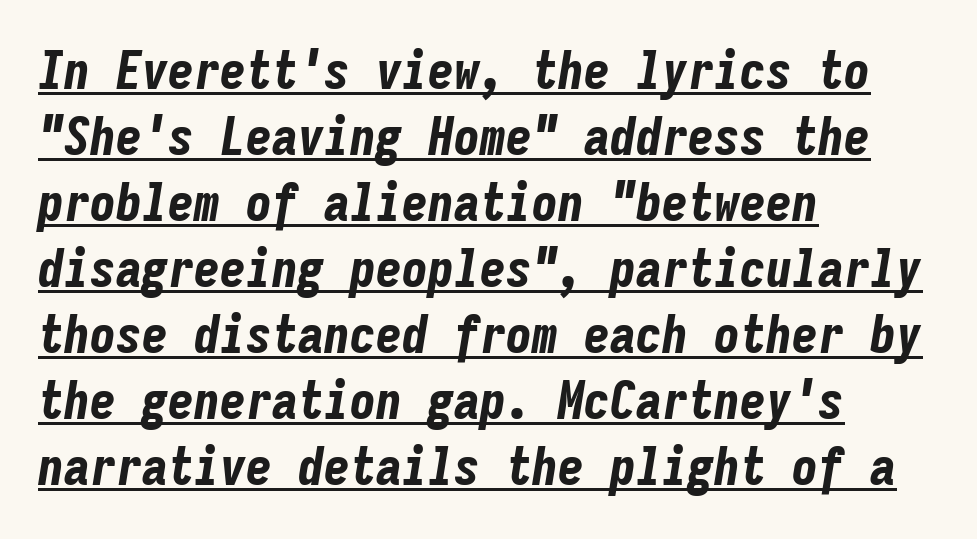
Does the lettering tilt? It does — this is italic. The letters march in equal steps, a hallmark of fixed-pitch type. Words appear dense and cohesive because spacing is normal. These lines sit exactly where default settings would place them. The rendered words wear a rule along their underside. Each glyph is drawn with heavy, bold strokes.
